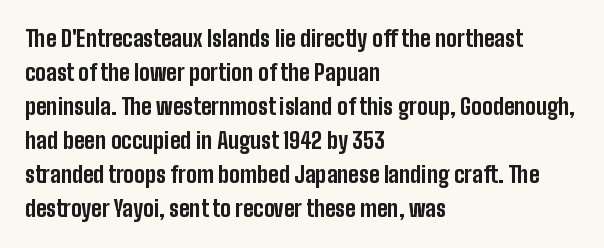
{"italic": "no", "bold": "yes", "underline": "no", "align": "left", "line_spacing": "normal", "line_spacing_ratio": 1.55, "letter_spacing": "normal", "letter_spacing_em": 0.0, "glyph_px": 22}
